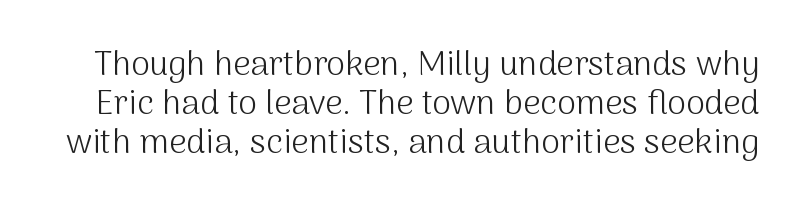
The image shows 34 px light sans-serif type, upright; set tight line spacing (1.15x), normal letter spacing, not underlined; medium stroke contrast and a medium x-height.
